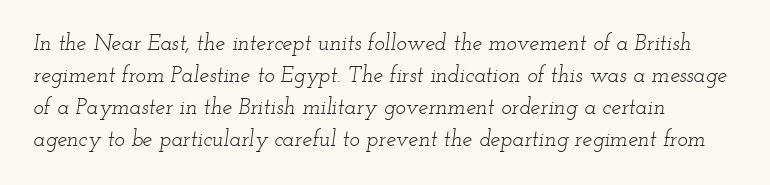
The image shows 22 px text type, italic (leaning right); set left-aligned, normal line spacing (1.45x), normal letter spacing, not underlined.
